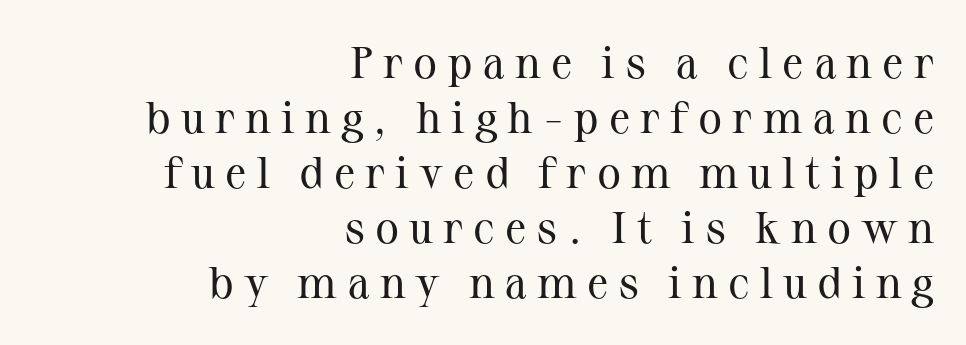
{"serif": "yes", "italic": "no", "bold": "no", "weight": "regular", "width": "normal", "stroke_contrast": "medium", "x_height": "medium", "monospaced": "no", "underline": "no", "align": "right", "line_spacing_ratio": 1.22, "letter_spacing": "wide", "letter_spacing_em": 0.22, "glyph_px": 45}
